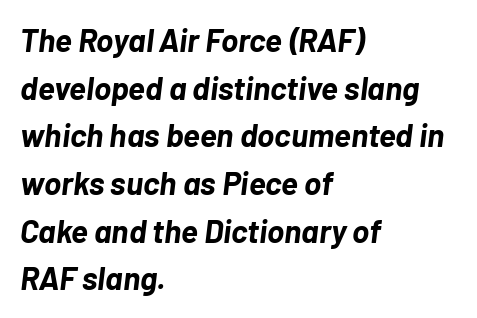
The typography opts for an oblique posture over an upright one. This rendering features lettering with no underline. In terms of leading, this rendering sits right in the middle. The paragraph has a hard left edge and a soft right edge. The type is set solid horizontally, with unmodified tracking.
